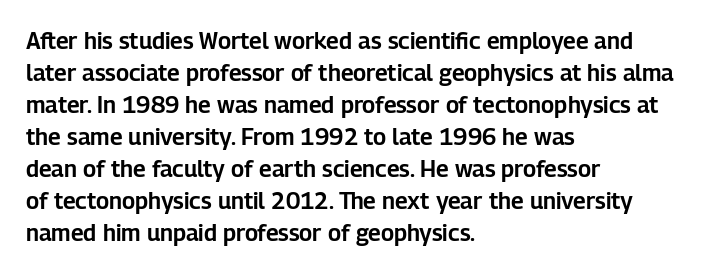
These lines are set flush left with a ragged right edge. Nope, not italic — everything's standing straight. Observe the ordinary spacing: letters are neighbours, not strangers. Vertically, the passage feels balanced, rows spaced as you'd expect. Has an underline been added? It has not.
